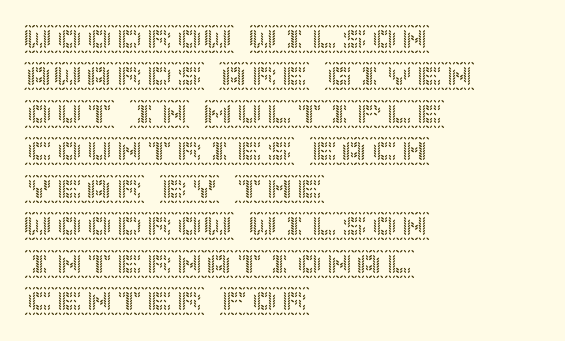
{"italic": "no", "width": "normal", "x_height": "large", "underline": "no", "align": "left", "line_spacing": "normal", "line_spacing_ratio": 1.25, "letter_spacing": "normal", "letter_spacing_em": 0.0, "glyph_px": 30}
